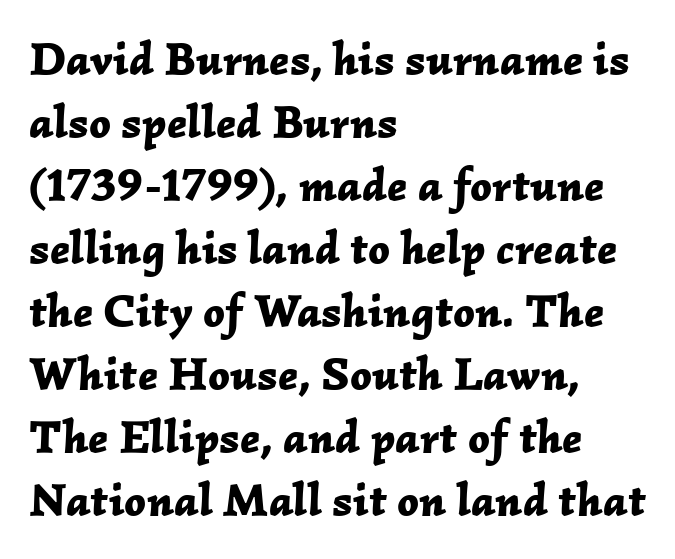
The image shows 47 px bold type, italic (leaning right); set left-aligned, normal line spacing (1.34x), normal letter spacing, not underlined; low stroke contrast and a medium x-height.
